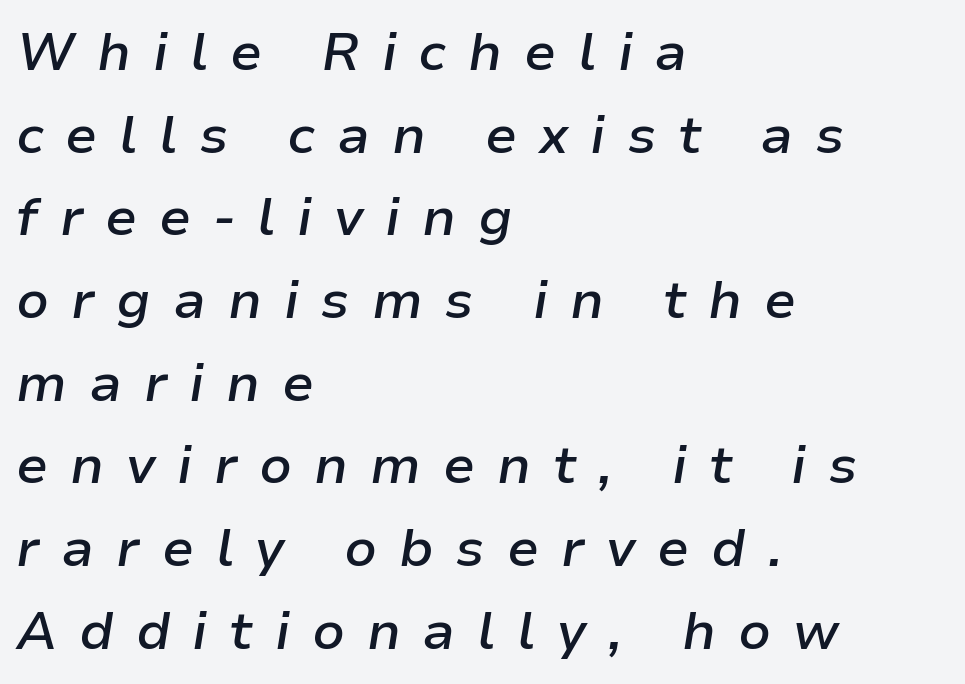
The image shows 53 px semibold type, italic (leaning right); set left-aligned, normal line spacing (1.56x), unusually wide letter spacing (+0.41 em), not underlined; low stroke contrast and a medium x-height.
